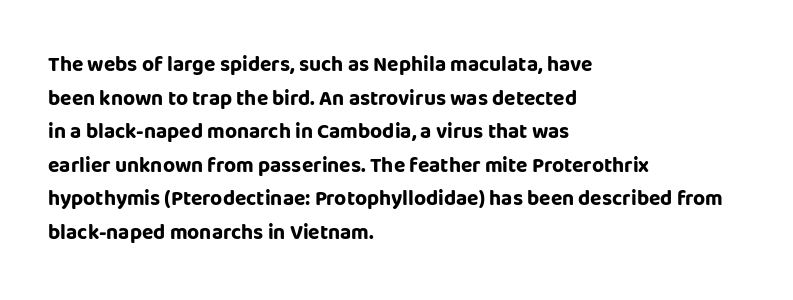
The image shows 21 px bold type, upright; set left-aligned, normal line spacing (1.6x), normal letter spacing, not underlined.
